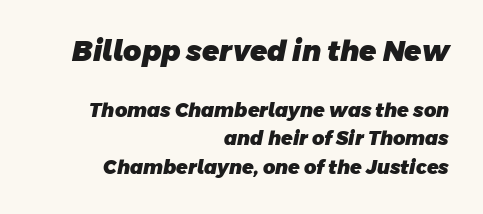
Q: Is the text bold? A: Yes.
Q: Is the typeface a serif or a sans-serif typeface? A: Sans-serif.
Q: Is the text underlined? A: No.
Q: How is the paragraph aligned? A: Right-aligned.
Q: Is the spacing between letters normal or unusually wide? A: Normal.
Q: Is the spacing between lines tight, normal or loose? A: Normal.
Q: Which block of text is set in a larger size, the first (top) or the second (bottom)? A: The first (top) one.
Q: Width (condensed, normal, or wide)? A: Normal.
Q: Stroke contrast? A: Low.
Q: x-height? A: Large.
Q: Monospaced? A: No.
